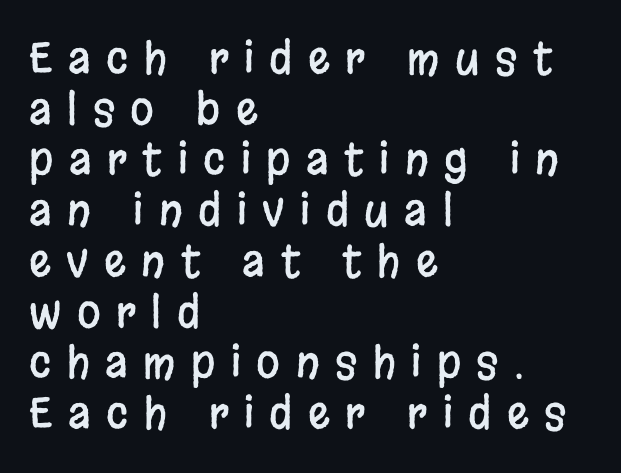
Leftover space on each line is placed entirely after the last word. The rendering uses natural spacing where letterforms have individual widths. The strip under each line holds only bare page. Spacing between characters has been opened up far beyond the box default. The type family on display is of the sans-serif kind. The type sits square on the baseline with zero lean.
